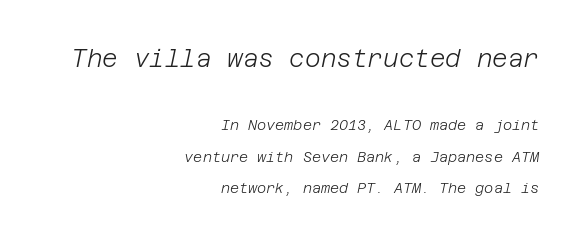
The image shows 24 px text type, italic (leaning right); set right-aligned, loose line spacing (2.22x), normal letter spacing, not underlined; the first (top) block is 1.71x larger.
